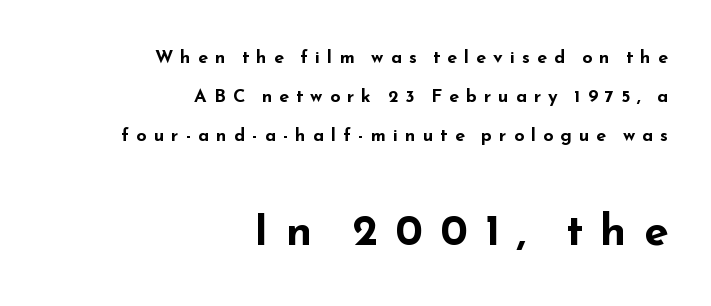
Q: Is the text bold? A: Yes.
Q: Is the text italic (slanted)? A: No, it is upright.
Q: Is the typeface a serif or a sans-serif typeface? A: Sans-serif.
Q: Is the text underlined? A: No.
Q: How is the paragraph aligned? A: Right-aligned.
Q: Is the spacing between letters normal or unusually wide? A: Unusually wide.
Q: Is the spacing between lines tight, normal or loose? A: Loose.
Q: Which block of text is set in a larger size, the first (top) or the second (bottom)? A: The second (bottom) one.
Q: Width (condensed, normal, or wide)? A: Wide.
Q: Stroke contrast? A: Low.
Q: x-height? A: Small.
Q: Monospaced? A: No.
